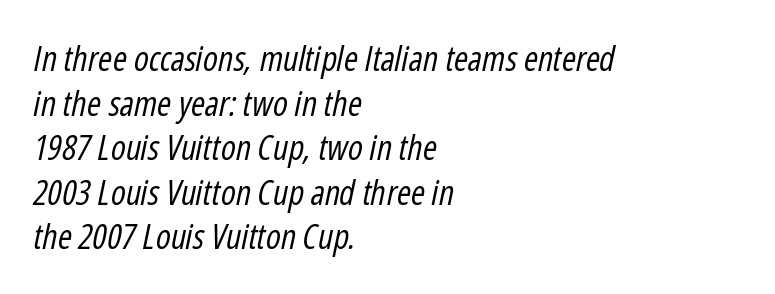
The image shows 34 px regular-weight, condensed type, italic (leaning right); set left-aligned, normal line spacing (1.31x), normal letter spacing, not underlined; low stroke contrast and a medium x-height.
